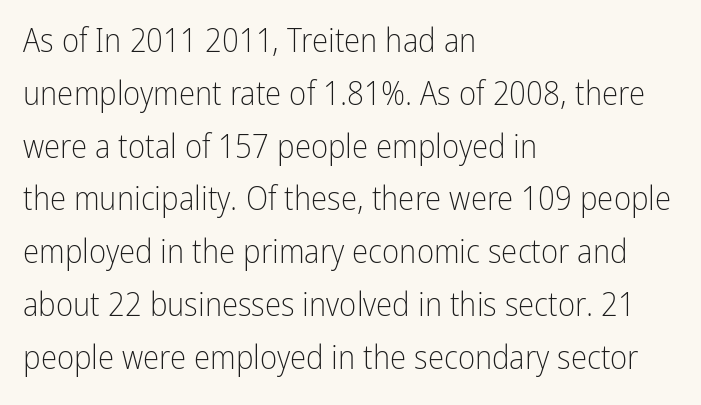
Q: Is the text bold? A: No.
Q: Is the text italic (slanted)? A: No, it is upright.
Q: Is the typeface a serif or a sans-serif typeface? A: Sans-serif.
Q: Is the text underlined? A: No.
Q: How is the paragraph aligned? A: Left-aligned.
Q: Is the spacing between letters normal or unusually wide? A: Normal.
Q: Is the spacing between lines tight, normal or loose? A: Normal.
Q: Width (condensed, normal, or wide)? A: Condensed.
Q: Stroke contrast? A: Low.
Q: x-height? A: Medium.
Q: Monospaced? A: No.
